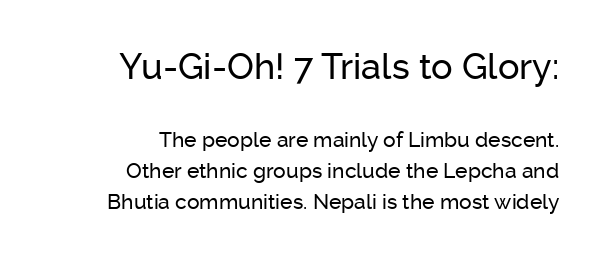
Q: Is the text italic (slanted)? A: No, it is upright.
Q: Is the typeface a serif or a sans-serif typeface? A: Sans-serif.
Q: Is the text underlined? A: No.
Q: How is the paragraph aligned? A: Right-aligned.
Q: Is the spacing between letters normal or unusually wide? A: Normal.
Q: Is the spacing between lines tight, normal or loose? A: Normal.
Q: Which block of text is set in a larger size, the first (top) or the second (bottom)? A: The first (top) one.
Q: Width (condensed, normal, or wide)? A: Normal.
Q: Stroke contrast? A: Low.
Q: x-height? A: Medium.
Q: Monospaced? A: No.
